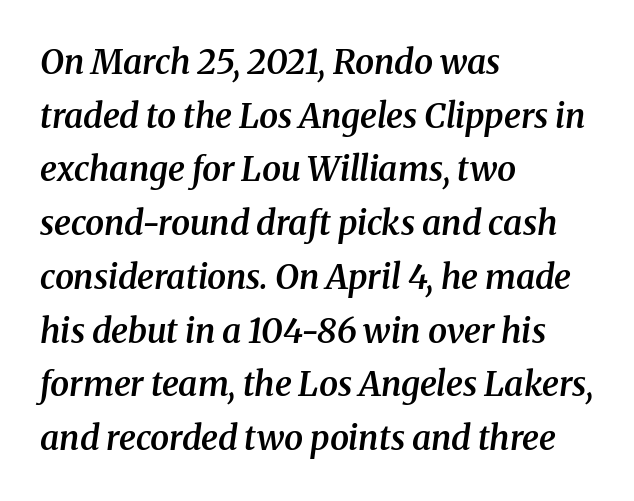
{"serif": "yes", "italic": "yes", "lean": "right", "slant_degrees": 8, "bold": "semi", "weight": "semibold", "width": "normal", "stroke_contrast": "medium", "x_height": "medium", "monospaced": "no", "underline": "no", "align": "left", "line_spacing": "normal", "line_spacing_ratio": 1.58, "letter_spacing": "normal", "letter_spacing_em": 0.0, "glyph_px": 34}
